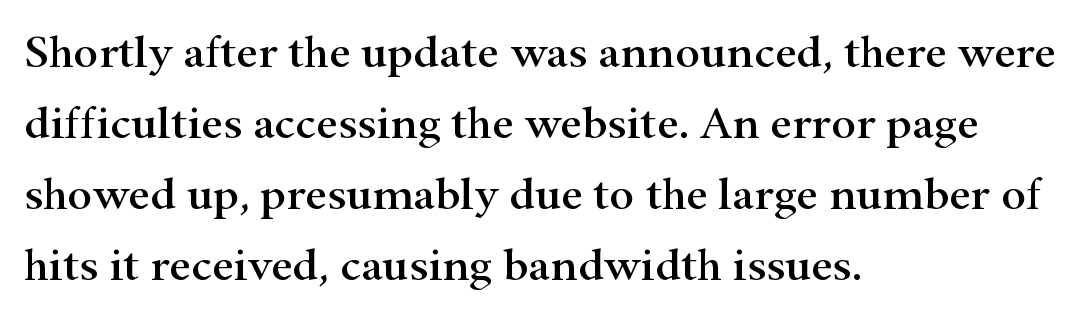
The image shows 47 px wide serif type, upright; set left-aligned, normal line spacing (1.51x), normal letter spacing, not underlined; high stroke contrast and a small x-height.
